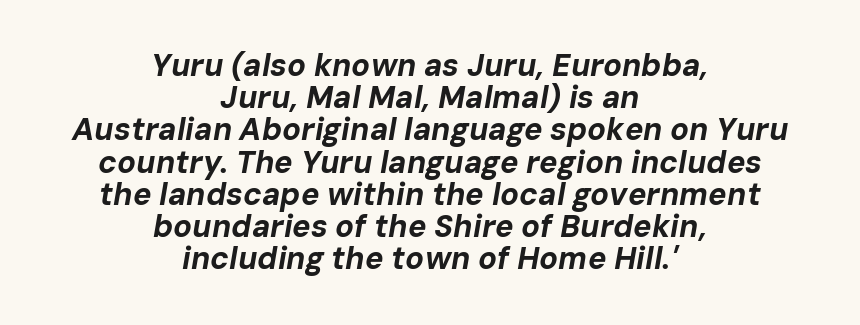
You can tell it's italic because the verticals aren't actually vertical. The lines are quadded center. Heavy, bold letterforms. Compared with typical body copy, the letter spacing here is the same. Regarding leading, the lines here are crowded together.
